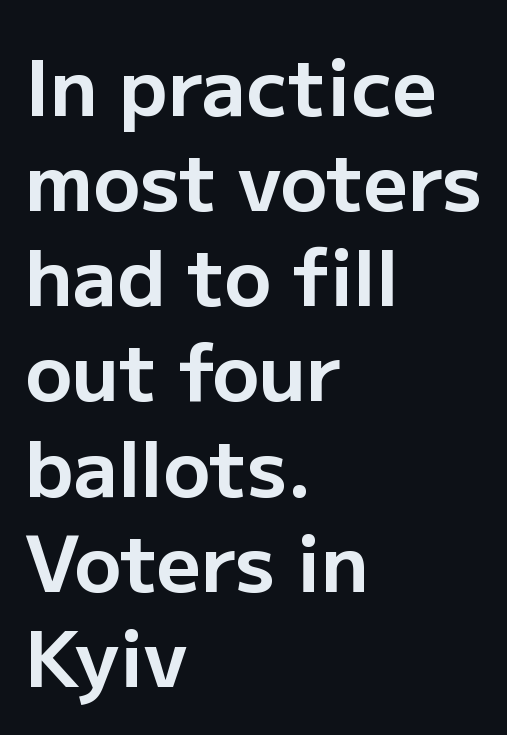
The image shows 78 px bold sans-serif type, upright; set left-aligned, line spacing 1.22x, normal letter spacing, not underlined; low stroke contrast and a medium x-height.
